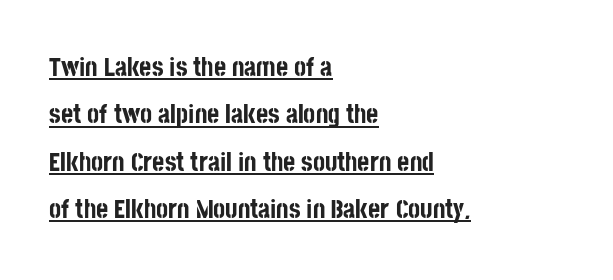
Q: Is the text bold? A: Yes.
Q: Is the text italic (slanted)? A: No, it is upright.
Q: Is the text underlined? A: Yes.
Q: How is the paragraph aligned? A: Left-aligned.
Q: Is the spacing between letters normal or unusually wide? A: Normal.
